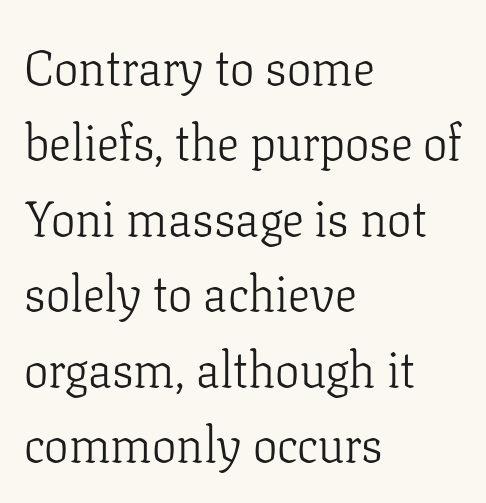
Q: Is the text bold? A: No.
Q: Is the text italic (slanted)? A: No, it is upright.
Q: Is the typeface a serif or a sans-serif typeface? A: Serif.
Q: Is the text underlined? A: No.
Q: How is the paragraph aligned? A: Left-aligned.
Q: Is the spacing between letters normal or unusually wide? A: Normal.
Q: Is the spacing between lines tight, normal or loose? A: Normal.
Q: Width (condensed, normal, or wide)? A: Normal.
Q: Stroke contrast? A: Low.
Q: x-height? A: Medium.
Q: Monospaced? A: No.
